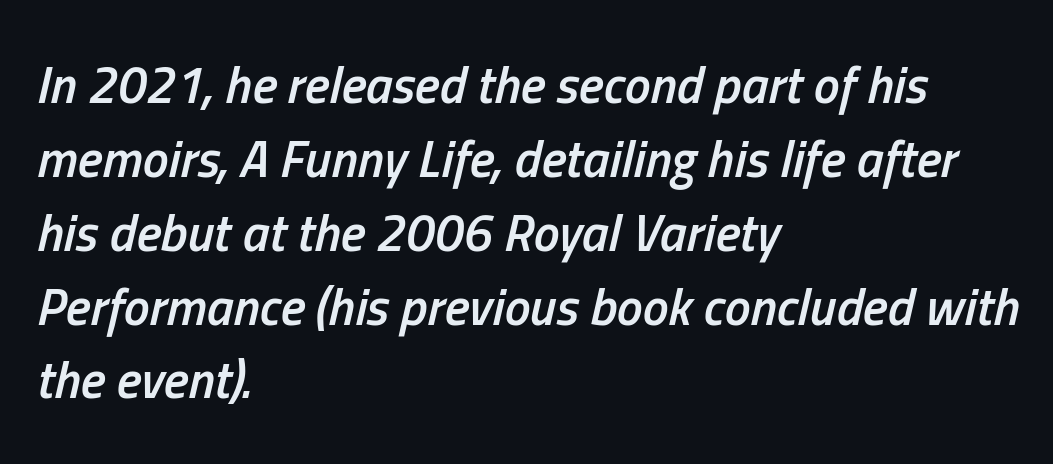
{"italic": "yes", "lean": "right", "slant_degrees": 13, "bold": "semi", "weight": "semibold", "width": "condensed", "stroke_contrast": "low", "x_height": "medium", "monospaced": "no", "underline": "no", "align": "left", "line_spacing": "normal", "line_spacing_ratio": 1.42, "letter_spacing": "normal", "letter_spacing_em": 0.0, "glyph_px": 52}
